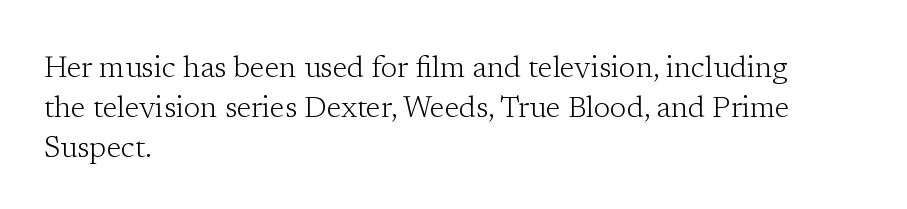
Q: Is the text bold? A: No.
Q: Is the text italic (slanted)? A: No, it is upright.
Q: Is the typeface a serif or a sans-serif typeface? A: Serif.
Q: Is the text underlined? A: No.
Q: How is the paragraph aligned? A: Left-aligned.
Q: Is the spacing between letters normal or unusually wide? A: Normal.
Q: Is the spacing between lines tight, normal or loose? A: Normal.
Q: Width (condensed, normal, or wide)? A: Normal.
Q: Stroke contrast? A: Low.
Q: x-height? A: Medium.
Q: Monospaced? A: No.
